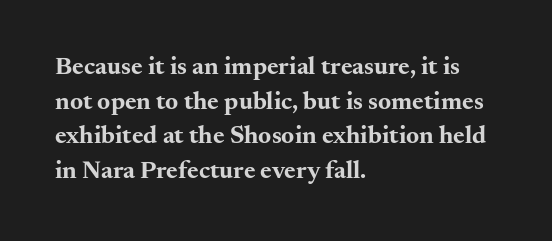
{"italic": "no", "bold": "yes", "underline": "no", "align": "left", "line_spacing": "normal", "line_spacing_ratio": 1.39, "letter_spacing": "normal", "letter_spacing_em": 0.0, "glyph_px": 25}
